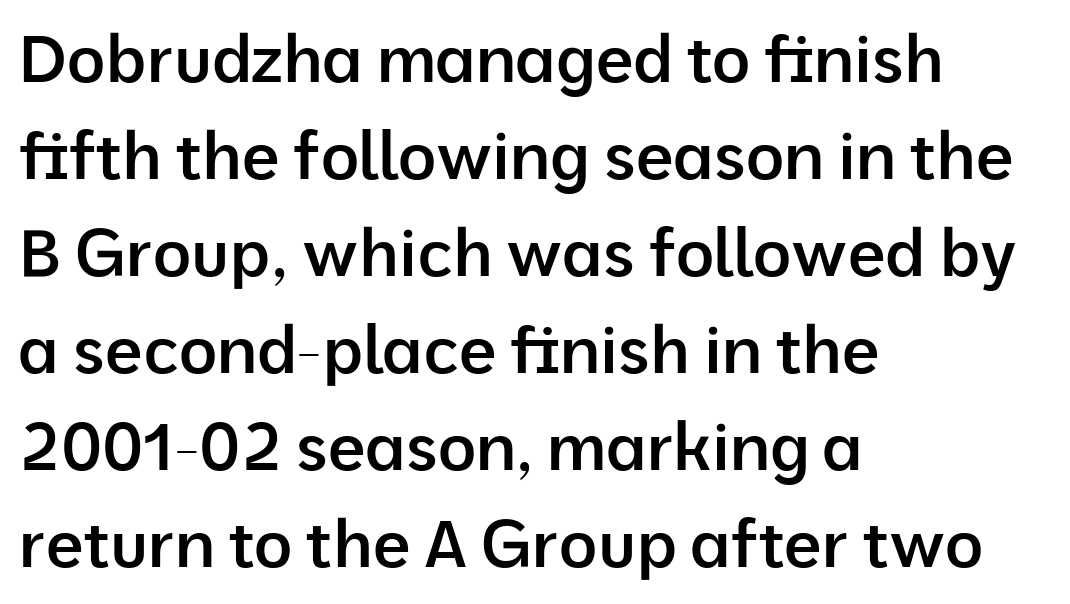
The typesetter chose a ragged-right arrangement here. The passage shown is semibold, sitting just below true bold. The type sits square on the baseline with zero lean. Do the characters align in a grid? No, the font is proportional.
